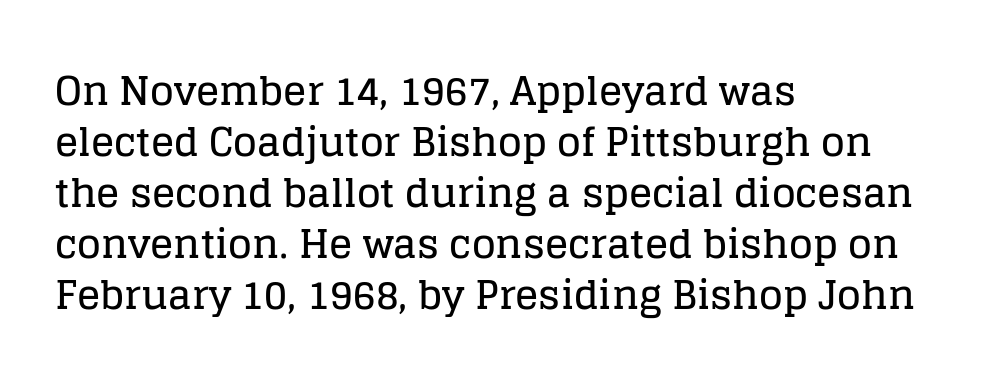
Does the leading feel generous? No, just average. Nothing unusual about the tracking: characters are spaced as the font intends. When letters stand straight like this, we call the style roman or upright. This sample is left-justified, so line endings fall wherever the words run out. No word sits above an underline. A typesetter would call this proportional, since set widths differ per character.
